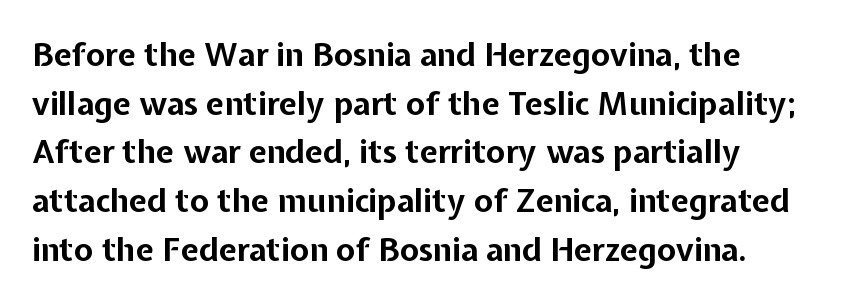
Tracking here is standard; glyphs follow each other at the usual distance. The setting favours the left margin, as ordinary paragraphs usually do. Unmarked baselines from the first word to the last. Posture: vertical. In terms of letterform style, serifs are entirely absent. Think of a printed novel: that variable character pitch is what you see here.
